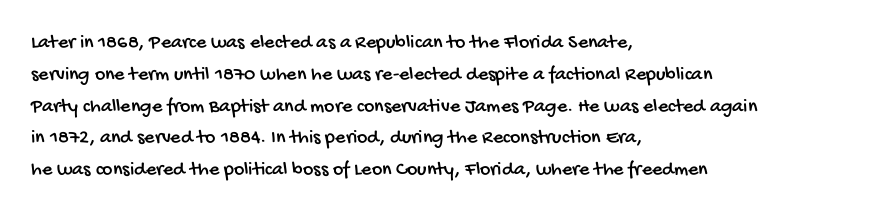
Horizontal alignment here is leftward, the default for most running prose. A typesetter would call this leading conventional body-copy spacing. The space beneath each line is pristine and unruled. This sample uses plain, unmodified letter spacing.
